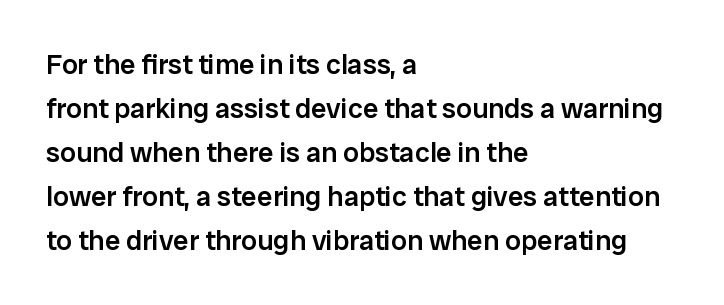
The rendering uses a semibold face; strokes are thickened but not to full bold. Each word holds together tightly as a unit, with standard inter-letter gaps. One glance says typical: line gaps are just what's usual. Casual observation: everything's shoved over to the left.
